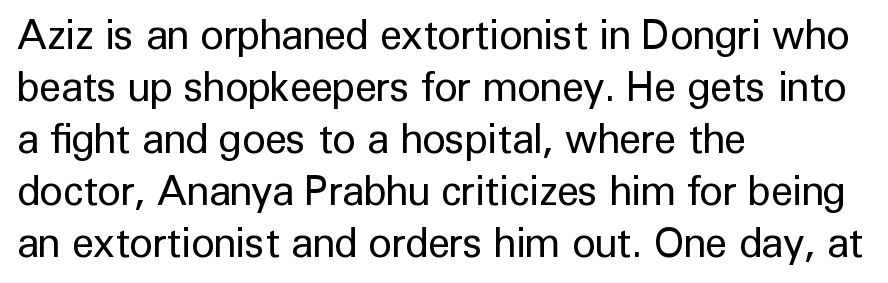
The image shows 40 px regular-weight sans-serif type, upright; set left-aligned, normal line spacing (1.3x), normal letter spacing, not underlined; low stroke contrast and a medium x-height.
